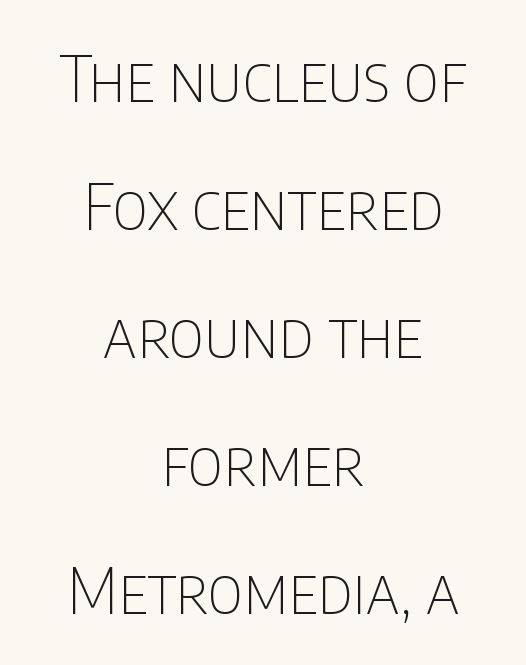
The image shows 63 px thin, condensed sans-serif type, upright; set centered, loose line spacing (2.03x), normal letter spacing, not underlined; low stroke contrast and a large x-height.
